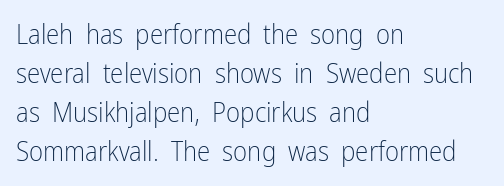
{"italic": "no", "bold": "no", "underline": "no", "align": "left", "line_spacing": "normal", "line_spacing_ratio": 1.45, "letter_spacing": "normal", "letter_spacing_em": 0.0, "glyph_px": 27}
